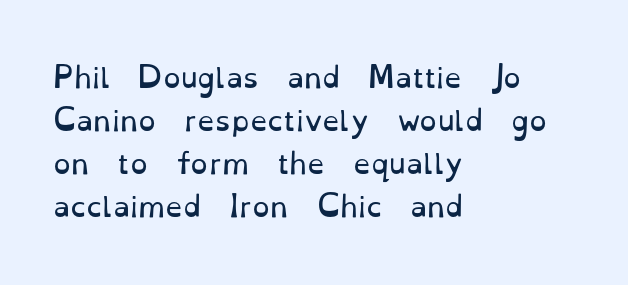
Q: Is the text bold? A: No.
Q: Is the text italic (slanted)? A: No, it is upright.
Q: Is the typeface a serif or a sans-serif typeface? A: Sans-serif.
Q: Is the text underlined? A: No.
Q: How is the paragraph aligned? A: Left-aligned.
Q: Is the spacing between letters normal or unusually wide? A: Normal.
Q: Is the spacing between lines tight, normal or loose? A: Normal.
Q: Width (condensed, normal, or wide)? A: Normal.
Q: Stroke contrast? A: Low.
Q: x-height? A: Small.
Q: Monospaced? A: No.
